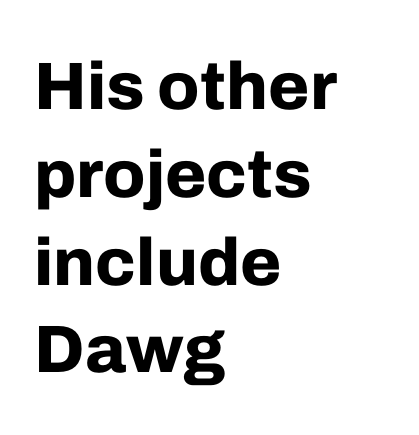
Q: Is the text bold? A: Yes.
Q: Is the text italic (slanted)? A: No, it is upright.
Q: Is the typeface a serif or a sans-serif typeface? A: Sans-serif.
Q: Is the text underlined? A: No.
Q: How is the paragraph aligned? A: Left-aligned.
Q: Is the spacing between letters normal or unusually wide? A: Normal.
Q: Is the spacing between lines tight, normal or loose? A: Normal.
Q: Width (condensed, normal, or wide)? A: Normal.
Q: Stroke contrast? A: Low.
Q: x-height? A: Medium.
Q: Monospaced? A: No.
